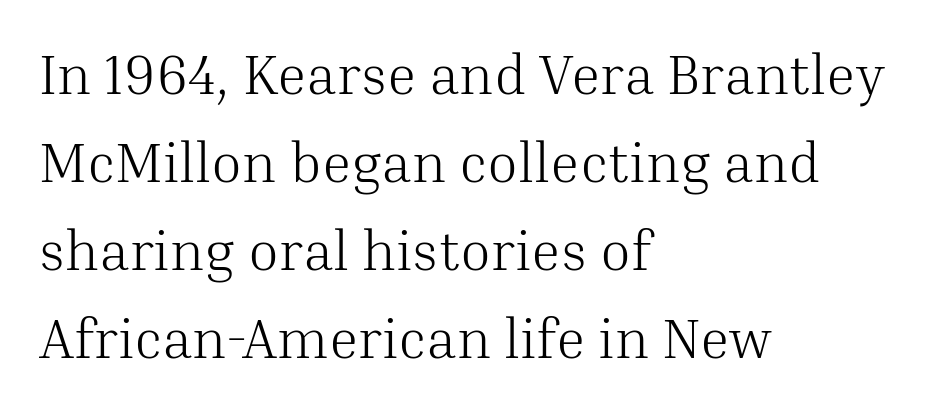
The image shows 56 px light serif type, upright; set left-aligned, normal line spacing (1.57x), normal letter spacing, not underlined; medium stroke contrast and a medium x-height.
